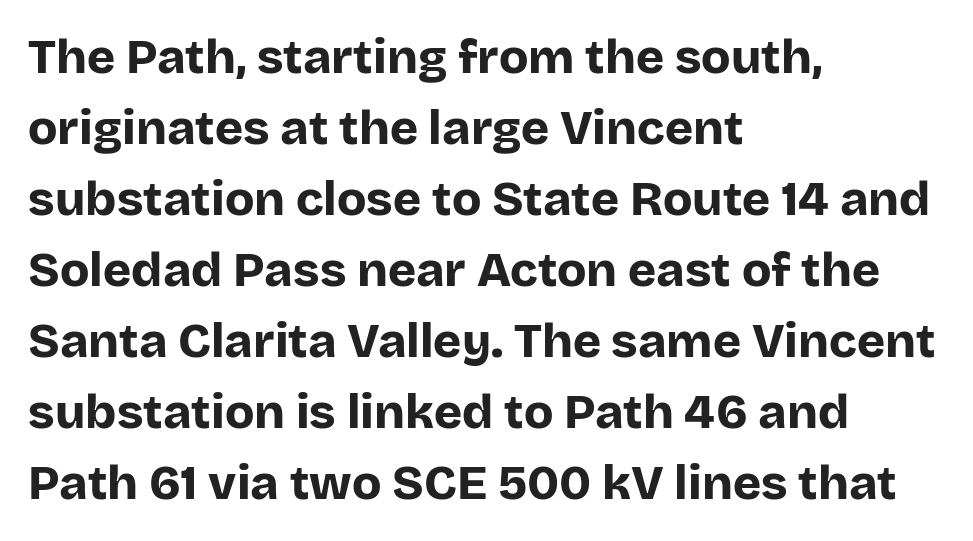
Q: Is the text bold? A: Yes.
Q: Is the text italic (slanted)? A: No, it is upright.
Q: Is the typeface a serif or a sans-serif typeface? A: Sans-serif.
Q: Is the text underlined? A: No.
Q: How is the paragraph aligned? A: Left-aligned.
Q: Is the spacing between letters normal or unusually wide? A: Normal.
Q: Is the spacing between lines tight, normal or loose? A: Normal.
Q: Width (condensed, normal, or wide)? A: Normal.
Q: Stroke contrast? A: Low.
Q: x-height? A: Large.
Q: Monospaced? A: No.
